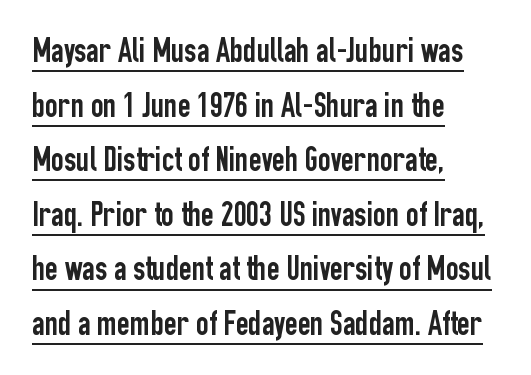
{"serif": "no", "italic": "no", "width": "condensed", "stroke_contrast": "low", "x_height": "medium", "monospaced": "no", "underline": "yes", "align": "left", "line_spacing": "normal", "line_spacing_ratio": 1.56, "letter_spacing": "normal", "letter_spacing_em": 0.0, "glyph_px": 35}
